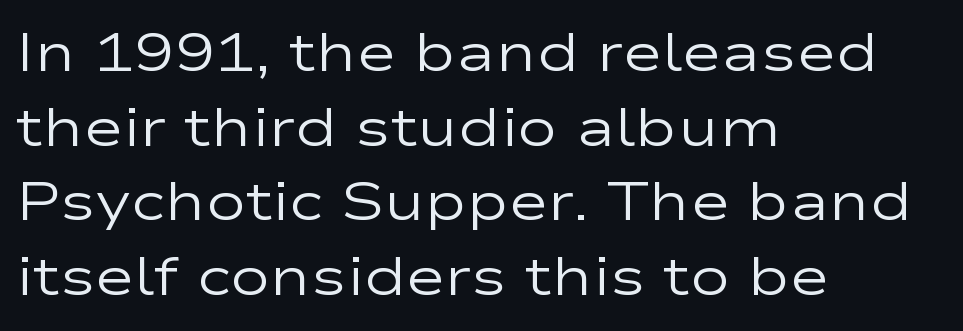
The image shows 54 px regular-weight, wide sans-serif type, upright; set left-aligned, normal line spacing (1.38x), normal letter spacing, not underlined; low stroke contrast and a medium x-height.
